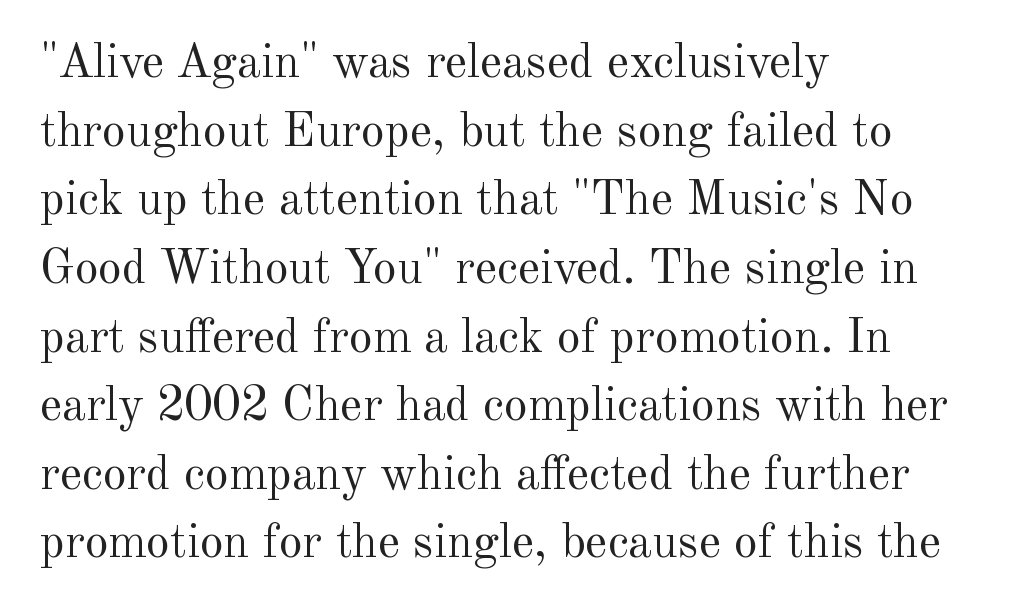
Students, observe: this is what conventionally led text looks like. The zone under the glyphs is completely vacant. The axis of the letterforms is exactly vertical. The strokes carry an ordinary text weight at most. The passage shown is typeset with a serif family.
